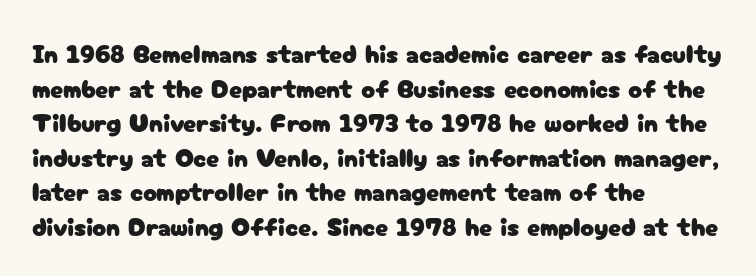
The image shows 26 px text type, upright; set left-aligned, normal line spacing (1.33x), normal letter spacing, not underlined.
